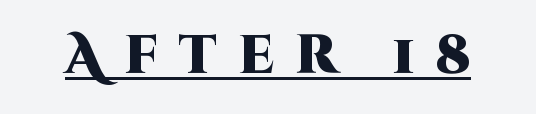
Q: Is the text bold? A: Yes.
Q: Is the text italic (slanted)? A: No, it is upright.
Q: Is the typeface a serif or a sans-serif typeface? A: Sans-serif.
Q: Is the text underlined? A: Yes.
Q: Is the spacing between letters normal or unusually wide? A: Unusually wide.
Q: Width (condensed, normal, or wide)? A: Normal.
Q: Stroke contrast? A: High.
Q: x-height? A: Large.
Q: Monospaced? A: No.
